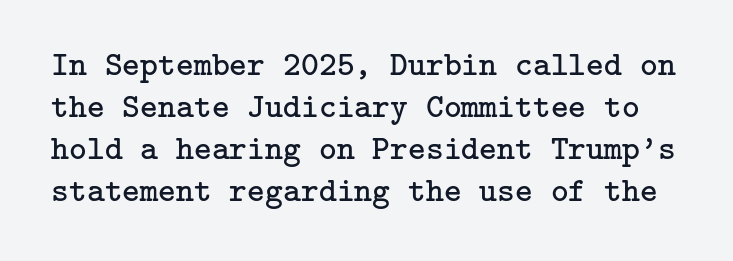
Q: Is the text bold? A: No.
Q: Is the text italic (slanted)? A: No, it is upright.
Q: Is the typeface a serif or a sans-serif typeface? A: Serif.
Q: Is the text underlined? A: No.
Q: Is the spacing between letters normal or unusually wide? A: Normal.
Q: Width (condensed, normal, or wide)? A: Normal.
Q: Stroke contrast? A: Low.
Q: x-height? A: Medium.
